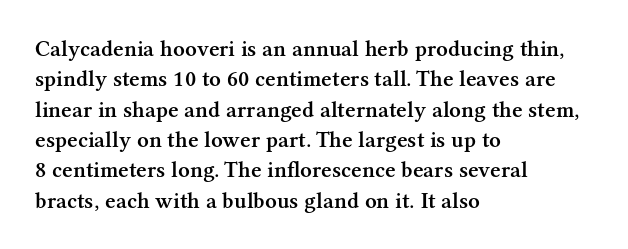
Q: Is the text bold? A: Semi-bold.
Q: Is the text italic (slanted)? A: No, it is upright.
Q: Is the text underlined? A: No.
Q: How is the paragraph aligned? A: Left-aligned.
Q: Is the spacing between letters normal or unusually wide? A: Normal.
Q: Is the spacing between lines tight, normal or loose? A: Normal.
